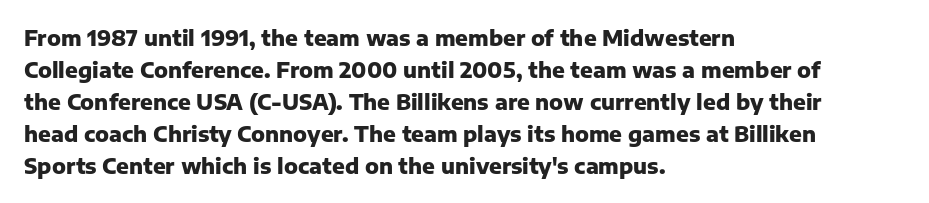
The image shows 21 px bold type, upright; set left-aligned, normal line spacing (1.52x), normal letter spacing, not underlined.
